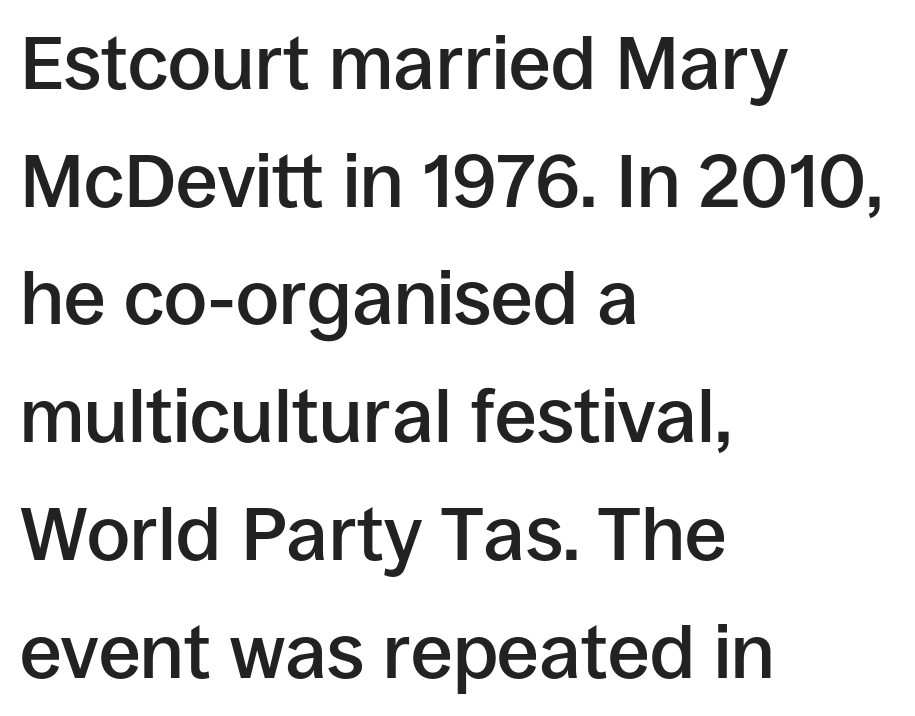
{"serif": "no", "italic": "no", "bold": "semi", "weight": "semibold", "width": "normal", "stroke_contrast": "low", "x_height": "large", "monospaced": "no", "underline": "no", "align": "left", "line_spacing": "normal", "line_spacing_ratio": 1.57, "letter_spacing": "normal", "letter_spacing_em": 0.0, "glyph_px": 75}
